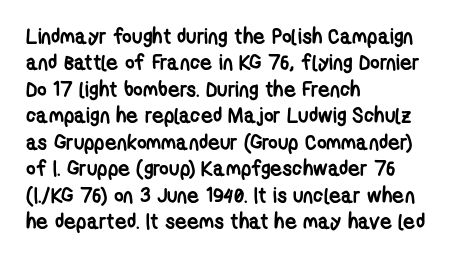
The paragraph shown leans on its left margin. Nobody touched the tracking dial on this one. Whoever set this chose a conventional vertical rhythm. Descender tails drop into unmarked territory.
